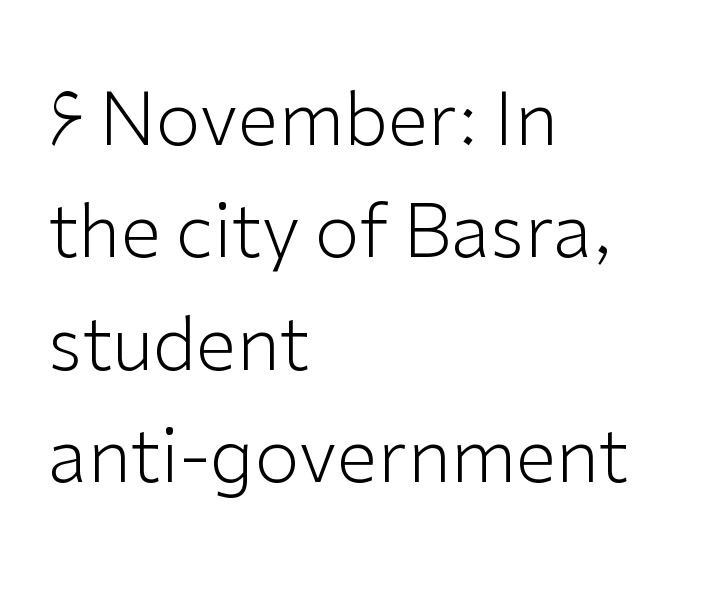
{"serif": "no", "italic": "no", "bold": "no", "weight": "light", "width": "normal", "stroke_contrast": "low", "x_height": "medium", "monospaced": "no", "underline": "no", "align": "left", "line_spacing": "normal", "line_spacing_ratio": 1.54, "letter_spacing": "normal", "letter_spacing_em": 0.0, "glyph_px": 73}
